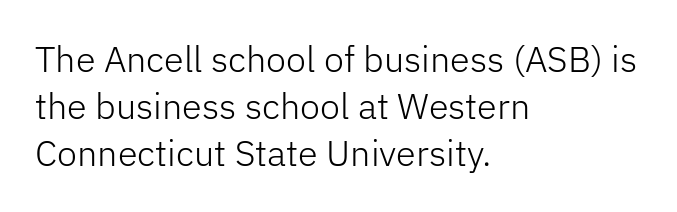
Quick note: underline off. Posture: vertical. Looks like regular typesetting: each glyph gets only the width it needs. Stroke thickness stays within the range of a standard reading face or lighter.
